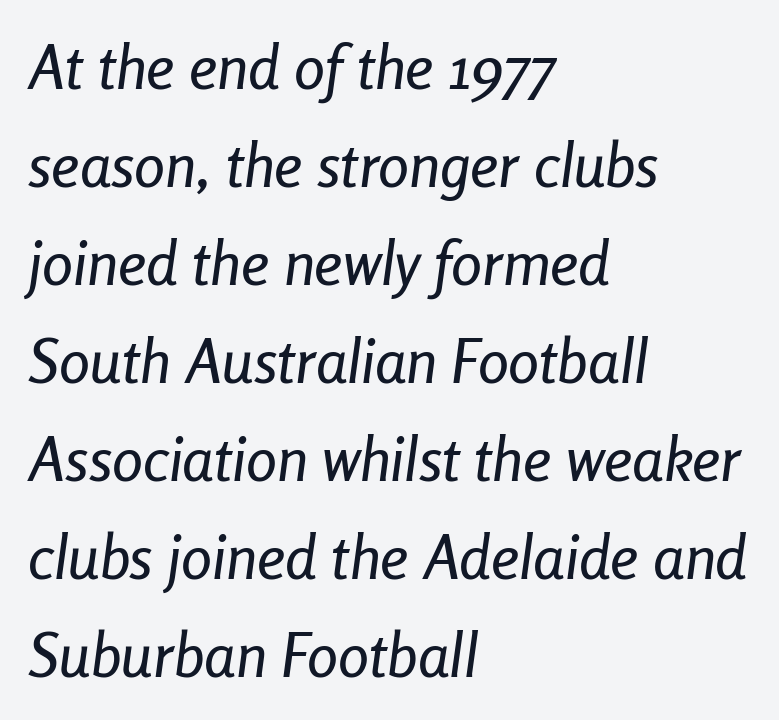
{"italic": "yes", "lean": "right", "slant_degrees": 8, "width": "condensed", "stroke_contrast": "low", "x_height": "medium", "monospaced": "no", "underline": "no", "align": "left", "line_spacing": "normal", "line_spacing_ratio": 1.58, "letter_spacing": "normal", "letter_spacing_em": 0.0, "glyph_px": 62}
